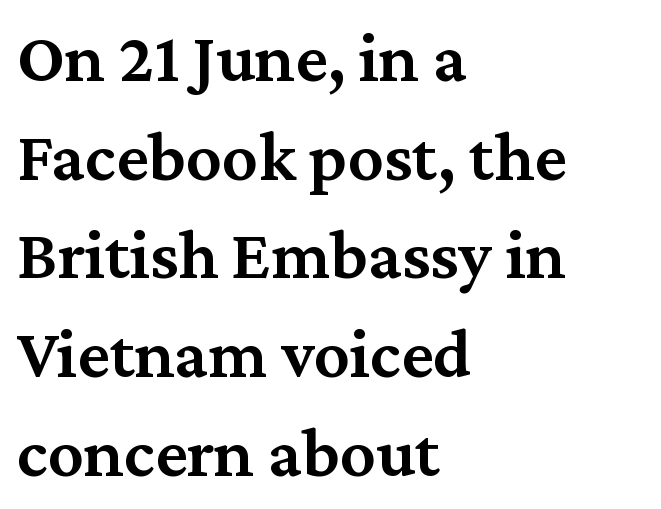
{"serif": "yes", "italic": "no", "bold": "semi", "weight": "semibold", "width": "normal", "stroke_contrast": "medium", "x_height": "medium", "monospaced": "no", "underline": "no", "align": "left", "line_spacing": "normal", "line_spacing_ratio": 1.39, "letter_spacing": "normal", "letter_spacing_em": 0.0, "glyph_px": 71}
